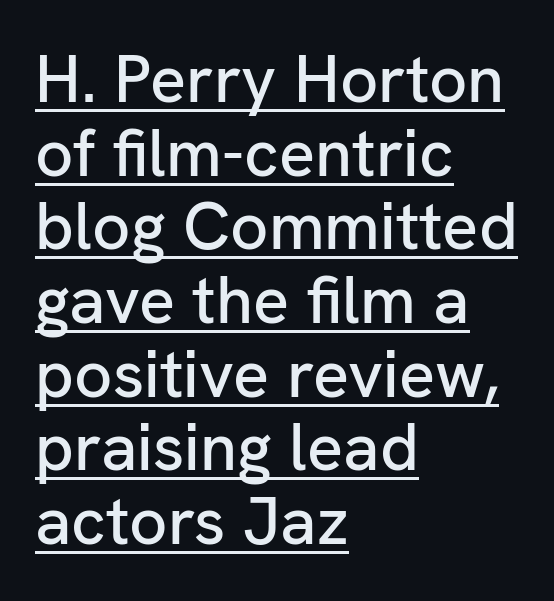
Q: Is the text italic (slanted)? A: No, it is upright.
Q: Is the typeface a serif or a sans-serif typeface? A: Sans-serif.
Q: Is the text underlined? A: Yes.
Q: How is the paragraph aligned? A: Left-aligned.
Q: Is the spacing between letters normal or unusually wide? A: Normal.
Q: Is the spacing between lines tight, normal or loose? A: Tight.
Q: Width (condensed, normal, or wide)? A: Normal.
Q: Stroke contrast? A: Low.
Q: x-height? A: Medium.
Q: Monospaced? A: No.
